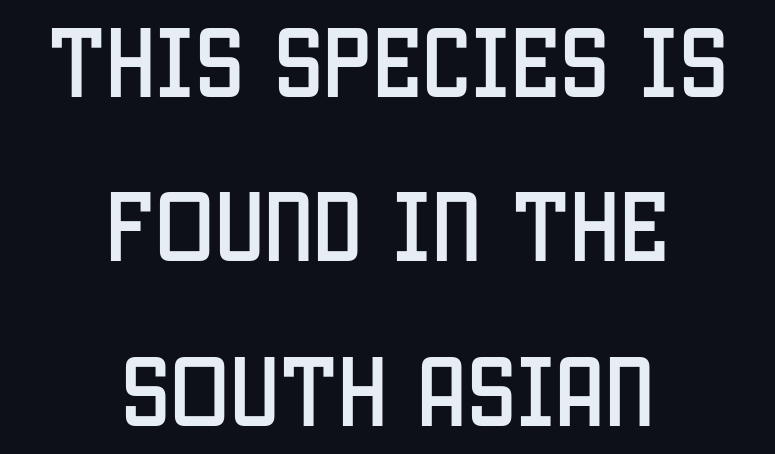
Q: Is the text italic (slanted)? A: No, it is upright.
Q: Is the typeface a serif or a sans-serif typeface? A: Sans-serif.
Q: Is the text underlined? A: No.
Q: How is the paragraph aligned? A: Centered.
Q: Is the spacing between letters normal or unusually wide? A: Normal.
Q: Is the spacing between lines tight, normal or loose? A: Loose.
Q: Width (condensed, normal, or wide)? A: Condensed.
Q: Stroke contrast? A: Low.
Q: x-height? A: Large.
Q: Monospaced? A: No.
